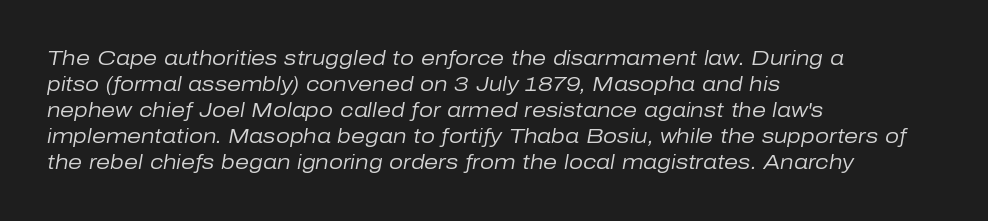
Q: Is the text bold? A: No.
Q: Is the text italic (slanted)? A: Yes, it leans right by about 10 degrees.
Q: Is the text underlined? A: No.
Q: How is the paragraph aligned? A: Left-aligned.
Q: Is the spacing between letters normal or unusually wide? A: Normal.
Q: Is the spacing between lines tight, normal or loose? A: Normal.
